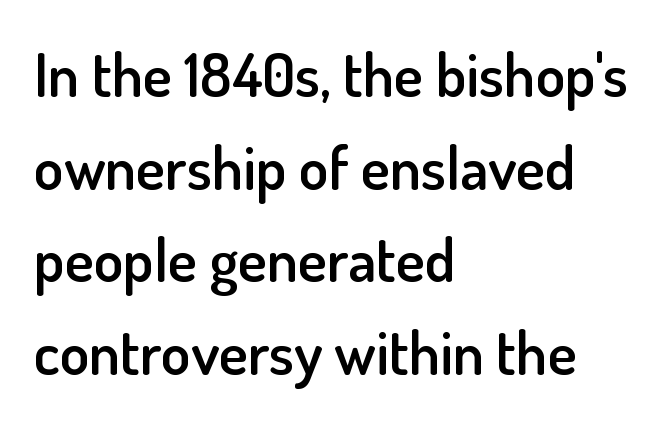
The sample has been set in demibold, a notch under bold. Words appear dense and cohesive because spacing is normal. Look at the bottom of the vertical strokes: they stop flat, with no serifs. The designer left line spacing at the default.
